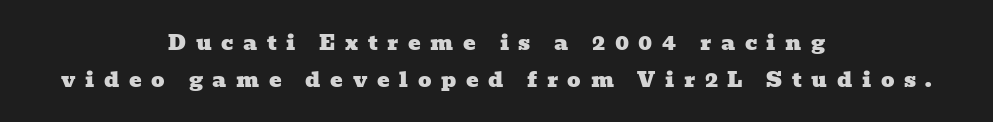
The image shows 21 px text type; set centered, line spacing 1.75x, unusually wide letter spacing (+0.46 em), not underlined.
